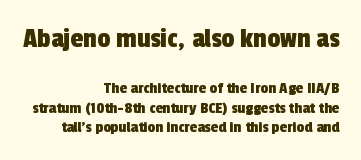
Q: Is the typeface a serif or a sans-serif typeface? A: Sans-serif.
Q: Is the text underlined? A: No.
Q: How is the paragraph aligned? A: Right-aligned.
Q: Is the spacing between letters normal or unusually wide? A: Normal.
Q: Is the spacing between lines tight, normal or loose? A: Tight.
Q: Which block of text is set in a larger size, the first (top) or the second (bottom)? A: The first (top) one.
Q: Width (condensed, normal, or wide)? A: Condensed.
Q: x-height? A: Medium.
Q: Monospaced? A: No.
